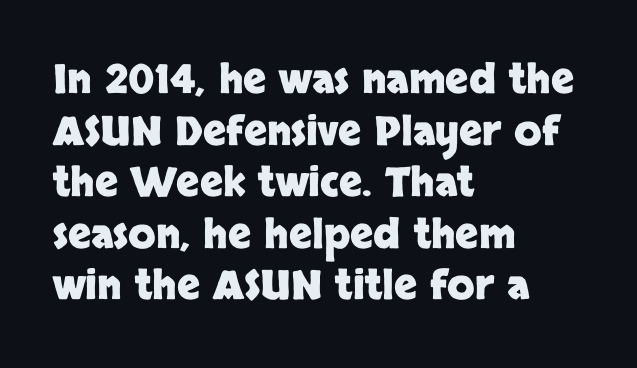
Q: Is the text bold? A: Yes.
Q: Is the text italic (slanted)? A: No, it is upright.
Q: Is the typeface a serif or a sans-serif typeface? A: Sans-serif.
Q: Is the text underlined? A: No.
Q: How is the paragraph aligned? A: Left-aligned.
Q: Is the spacing between letters normal or unusually wide? A: Normal.
Q: Is the spacing between lines tight, normal or loose? A: Normal.
Q: Width (condensed, normal, or wide)? A: Normal.
Q: Stroke contrast? A: Low.
Q: x-height? A: Large.
Q: Monospaced? A: No.
